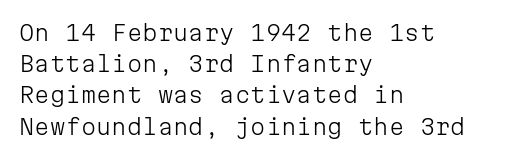
Every row of glyphs begins at an identical x-position on the left. The typesetting does not lean heavy: it is not bold. One glance says typical: line gaps are just what's usual. Underlining? Definitely not there.
